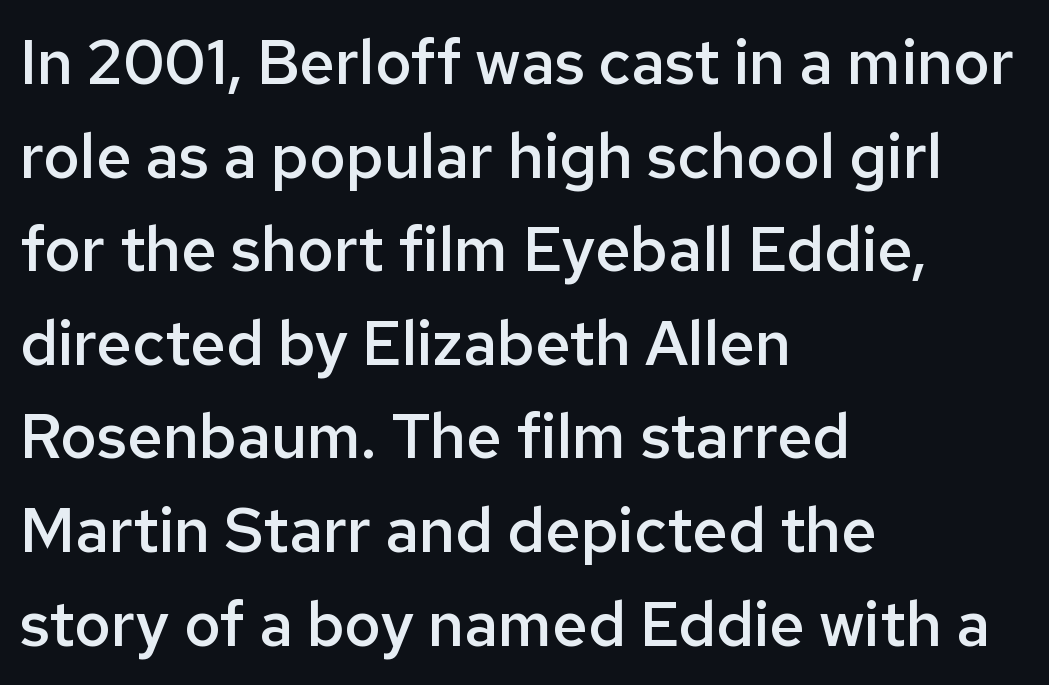
Q: Is the text bold? A: Semi-bold.
Q: Is the text italic (slanted)? A: No, it is upright.
Q: Is the typeface a serif or a sans-serif typeface? A: Sans-serif.
Q: Is the text underlined? A: No.
Q: How is the paragraph aligned? A: Left-aligned.
Q: Is the spacing between letters normal or unusually wide? A: Normal.
Q: Is the spacing between lines tight, normal or loose? A: Normal.
Q: Width (condensed, normal, or wide)? A: Normal.
Q: Stroke contrast? A: Low.
Q: x-height? A: Medium.
Q: Monospaced? A: No.
